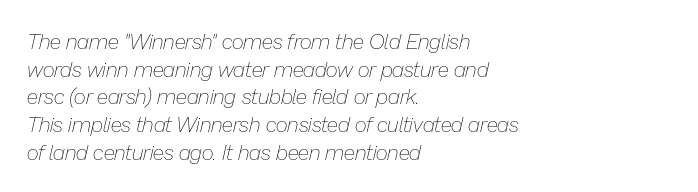
{"italic": "yes", "lean": "right", "slant_degrees": 13, "bold": "no", "underline": "no", "align": "left", "line_spacing": "normal", "line_spacing_ratio": 1.32, "letter_spacing": "normal", "letter_spacing_em": 0.0, "glyph_px": 21}
